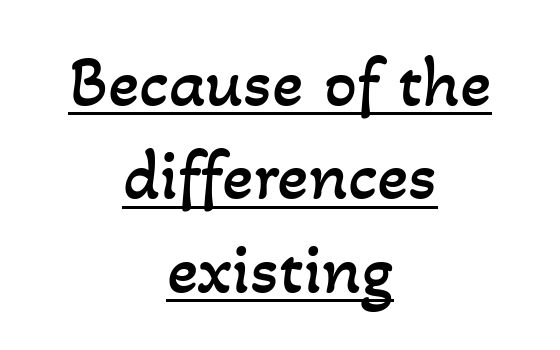
Each new line begins a customary step beneath the previous one. The letterforms sit shoulder to shoulder at normal distance. Note the varied advance widths — an 'i' is clearly narrower than an 'm'. The text block is weighted toward neither margin, spreading evenly from the middle.
